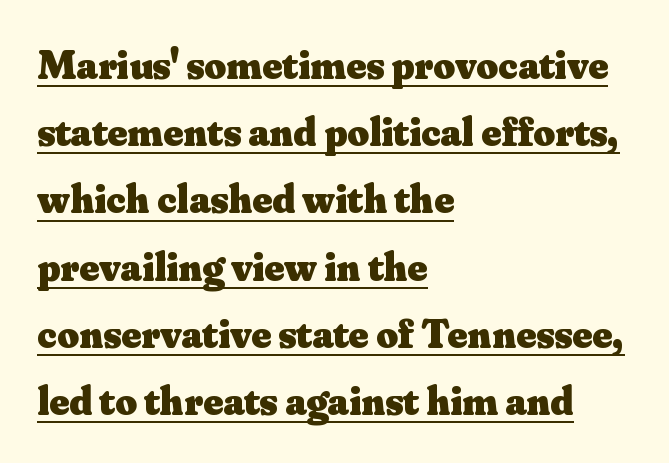
The image shows 42 px heavy serif type, upright; set left-aligned, normal line spacing (1.6x), normal letter spacing, underlined; medium stroke contrast and a small x-height.
